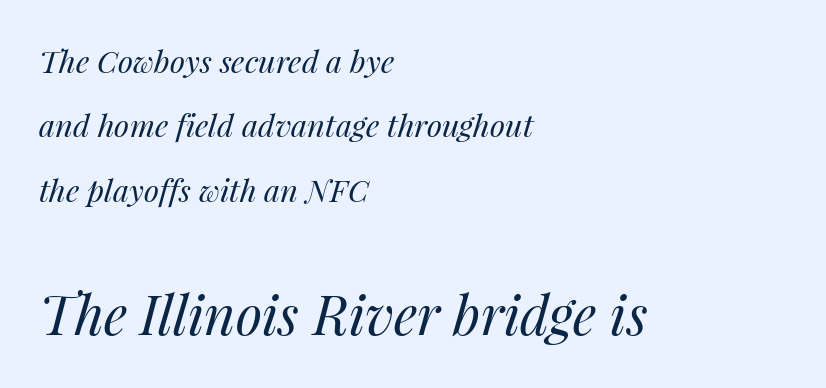
Q: Is the text bold? A: No.
Q: Is the text italic (slanted)? A: Yes, it leans right by about 14 degrees.
Q: Is the text underlined? A: No.
Q: How is the paragraph aligned? A: Left-aligned.
Q: Is the spacing between letters normal or unusually wide? A: Normal.
Q: Is the spacing between lines tight, normal or loose? A: Loose.
Q: Which block of text is set in a larger size, the first (top) or the second (bottom)? A: The second (bottom) one.
Q: Width (condensed, normal, or wide)? A: Normal.
Q: Stroke contrast? A: Medium.
Q: x-height? A: Medium.
Q: Monospaced? A: No.
